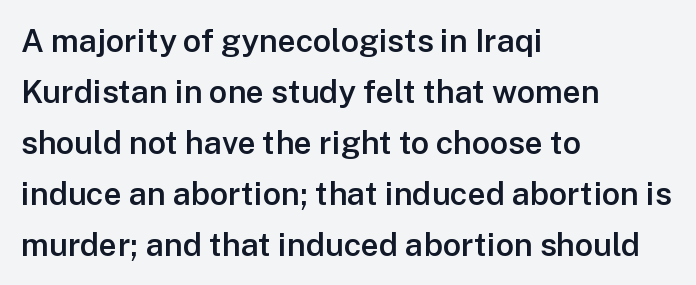
The image shows 32 px semibold sans-serif type, upright; set left-aligned, normal line spacing (1.59x), normal letter spacing, not underlined; low stroke contrast and a medium x-height.
